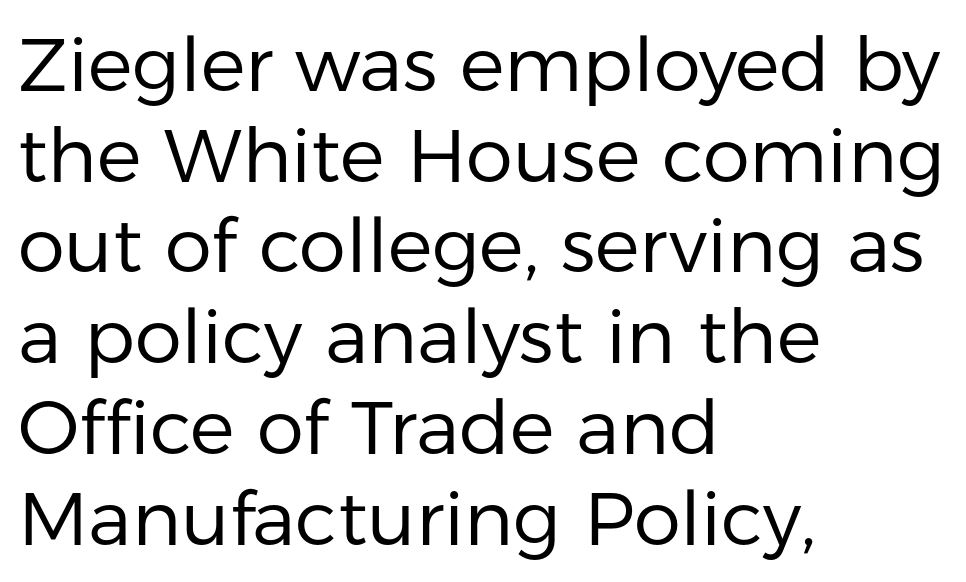
The image shows 75 px regular-weight sans-serif type, upright; set left-aligned, line spacing 1.21x, normal letter spacing, not underlined; low stroke contrast and a medium x-height.
